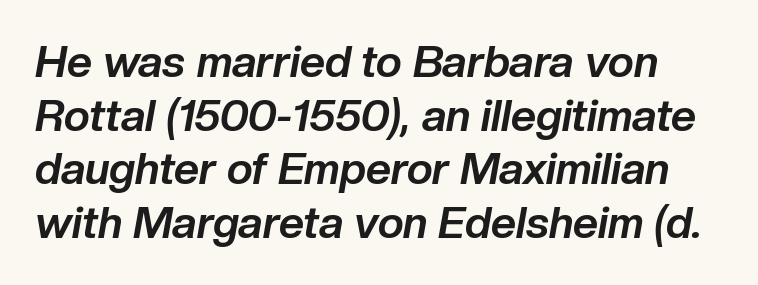
The font's italic variant was chosen for this text. Characters follow at the spacing the type designer built in. You'd pick this weight for a headline — it's a proper bold. Think of a printed novel: that variable character pitch is what you see here. The space directly below the letters is spotless.
